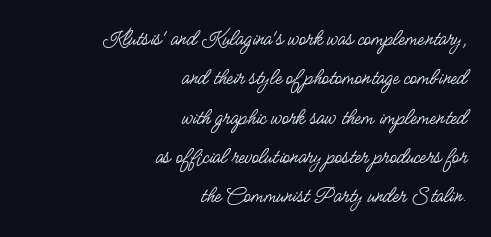
The image shows 23 px text type; set right-aligned, line spacing 1.71x, normal letter spacing, not underlined.
